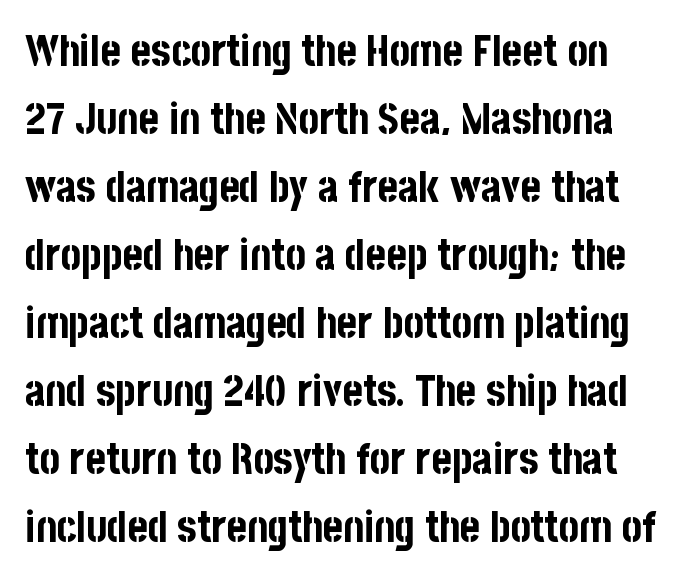
{"serif": "no", "italic": "no", "bold": "yes", "weight": "bold", "width": "condensed", "stroke_contrast": "low", "x_height": "large", "monospaced": "no", "underline": "no", "line_spacing": "normal", "line_spacing_ratio": 1.58, "letter_spacing": "normal", "letter_spacing_em": 0.0, "glyph_px": 43}
